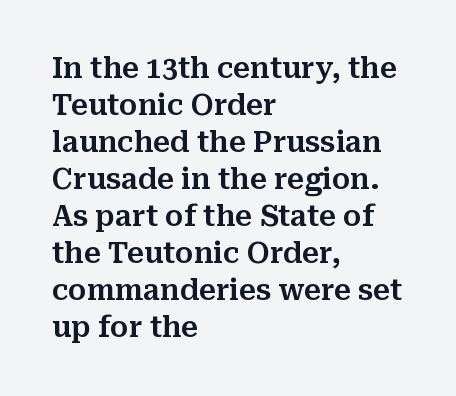
The typeface chosen for these lines features serifs. The typesetter chose a ragged-right arrangement here. Varying glyph widths throughout — classic text-font behaviour. The gap between lines stays unmarked.
